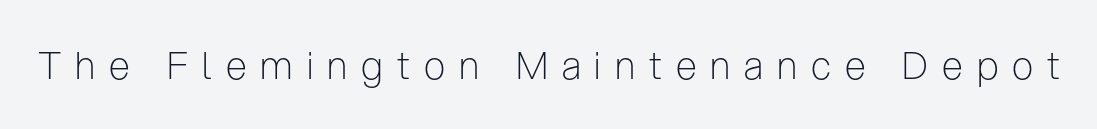
Q: Is the text bold? A: No.
Q: Is the text italic (slanted)? A: No, it is upright.
Q: Is the typeface a serif or a sans-serif typeface? A: Sans-serif.
Q: Is the text underlined? A: No.
Q: Is the spacing between letters normal or unusually wide? A: Unusually wide.
Q: Width (condensed, normal, or wide)? A: Condensed.
Q: Stroke contrast? A: Low.
Q: x-height? A: Medium.
Q: Monospaced? A: No.
